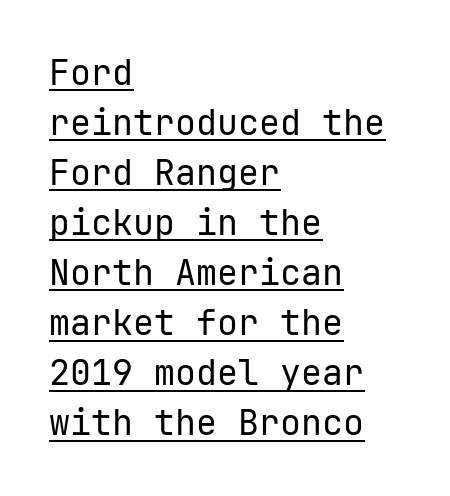
The image shows 35 px regular-weight sans-serif type, upright; set left-aligned, normal line spacing (1.43x), normal letter spacing, underlined; low stroke contrast and a medium x-height.
